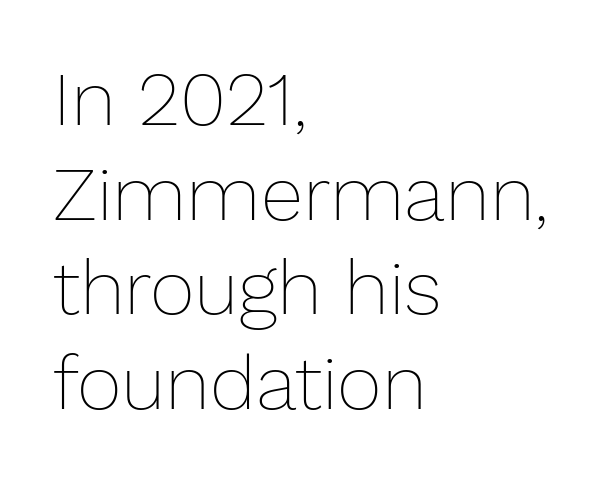
A typesetter would mark this as roman, not italic. No extra tracking has been applied to these lines. The rendering uses natural spacing where letterforms have individual widths. The weight would be labelled regular, book, light, or lighter still.
